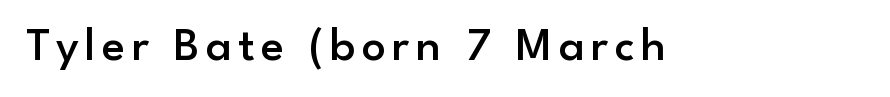
{"serif": "no", "italic": "no", "bold": "semi", "weight": "semibold", "width": "normal", "stroke_contrast": "low", "x_height": "small", "monospaced": "no", "underline": "no", "glyph_px": 48}
